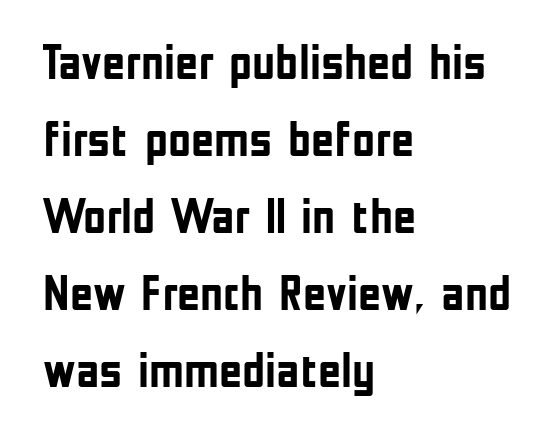
Notice how descenders clear the ascenders below comfortably — that's standard leading. A typesetter would call this zero additional tracking. Posture: vertical. Strong, thick strokes mark this as bold type.
